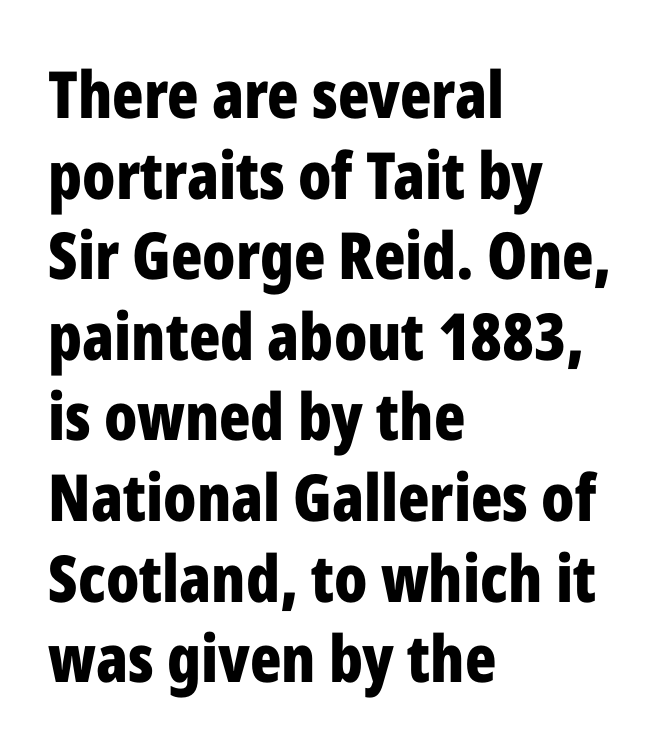
Italic? Not at all — the glyphs are vertical. Look at the stroke-to-counter ratio: heavy, a bold. What stands out about the letter spacing? Nothing — it is the standard amount. The compositor pushed each line to the left boundary.
